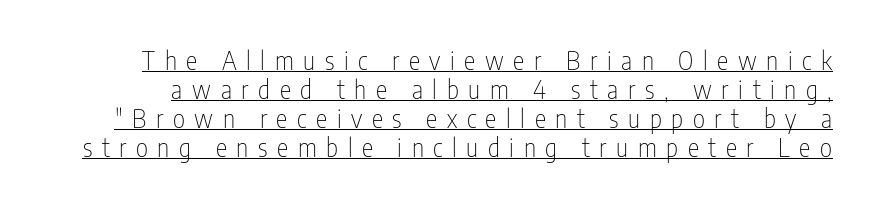
Reading down the column, the eye jumps only a short way to each next line. Unlike italic type, these characters show no tilt at all. What stands out about the letter spacing? Its width — letters are far apart. The cut favours lightness, reaching ordinary text weight at its darkest. The specimen includes a rule beneath the text block's lines.
